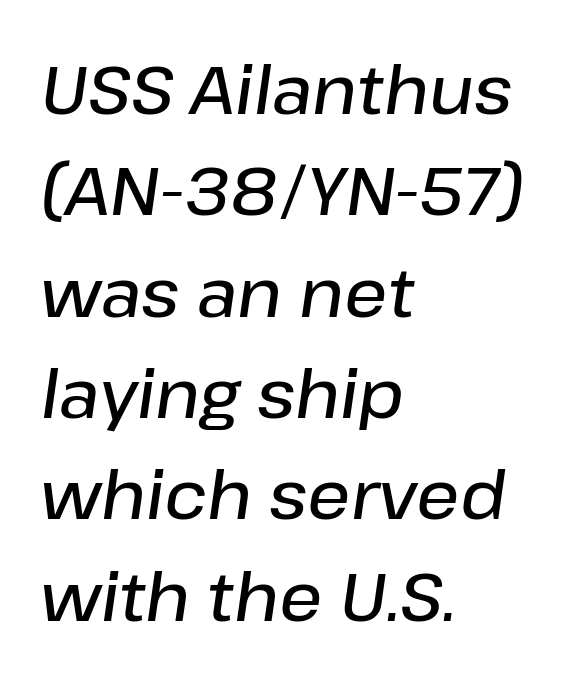
The image shows 68 px semibold type, italic (leaning right); set left-aligned, normal line spacing (1.49x), normal letter spacing, not underlined; low stroke contrast and a medium x-height.
